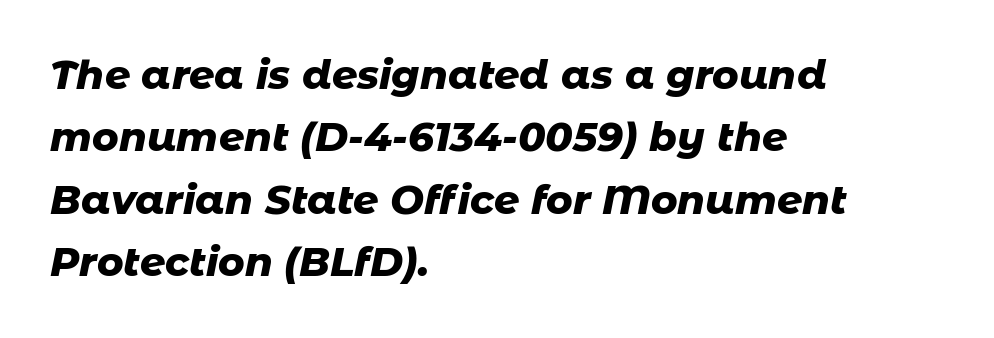
{"italic": "yes", "lean": "right", "slant_degrees": 11, "bold": "yes", "weight": "heavy", "width": "normal", "stroke_contrast": "low", "x_height": "medium", "monospaced": "no", "underline": "no", "align": "left", "line_spacing": "normal", "line_spacing_ratio": 1.56, "letter_spacing": "normal", "letter_spacing_em": 0.0, "glyph_px": 40}
